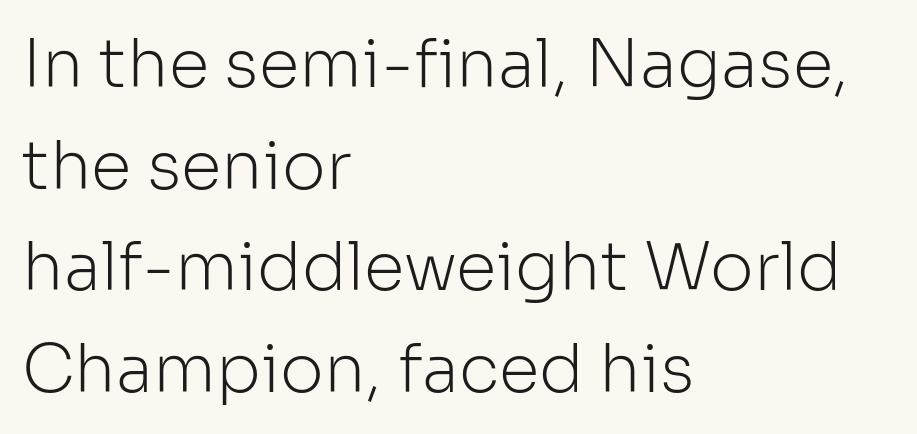
Ordinary non-slanted type is in use. Rows of type keep a routine distance in the vertical direction. Honestly, there is no underline to notice here at all. The passage shown is typeset with a sans-serif family. Spacing verdict: proportional, widths tailored to each character.
